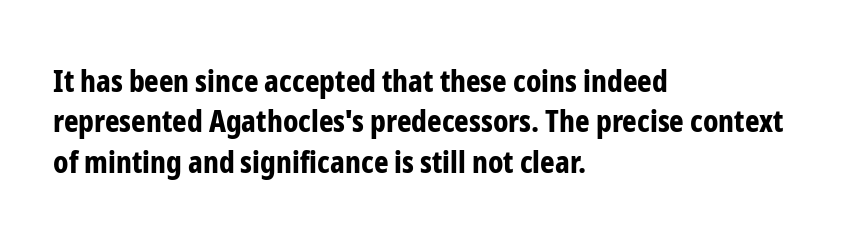
The gap between lines stays unmarked. A typesetter would mark this as roman, not italic. Thick stems and heavy bowls — unmistakably bold. Looks like regular typesetting: each glyph gets only the width it needs.
